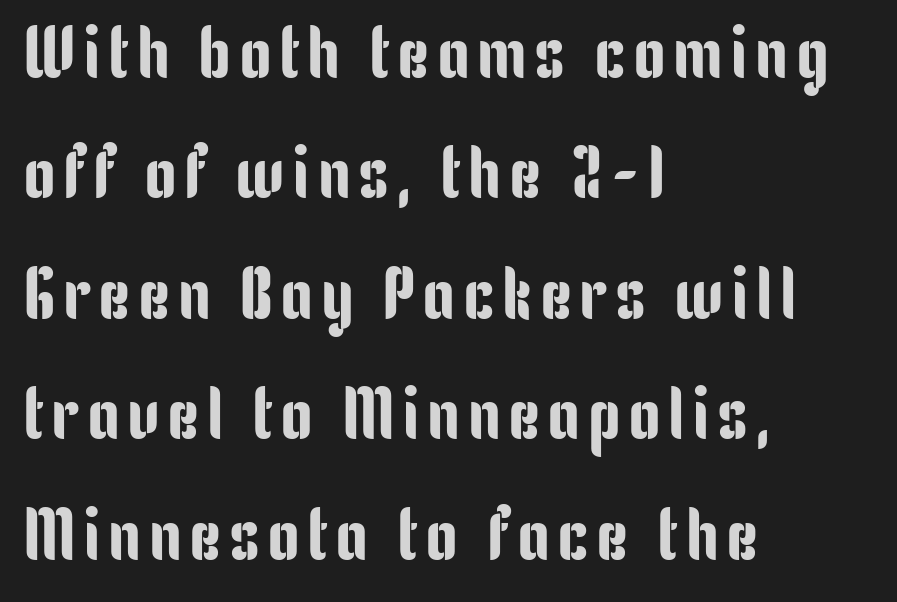
Q: Is the text italic (slanted)? A: No, it is upright.
Q: Is the typeface a serif or a sans-serif typeface? A: Sans-serif.
Q: Is the text underlined? A: No.
Q: How is the paragraph aligned? A: Left-aligned.
Q: Is the spacing between lines tight, normal or loose? A: Normal.
Q: Width (condensed, normal, or wide)? A: Condensed.
Q: Stroke contrast? A: Low.
Q: x-height? A: Medium.
Q: Monospaced? A: No.
